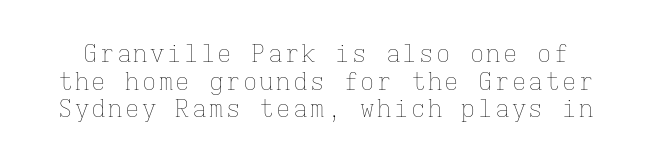
Regarding leading, the lines here are crowded together. This rendering features lettering with no underline. The cut favours lightness, reaching ordinary text weight at its darkest. You can tell it's not italic because the verticals are truly vertical.
